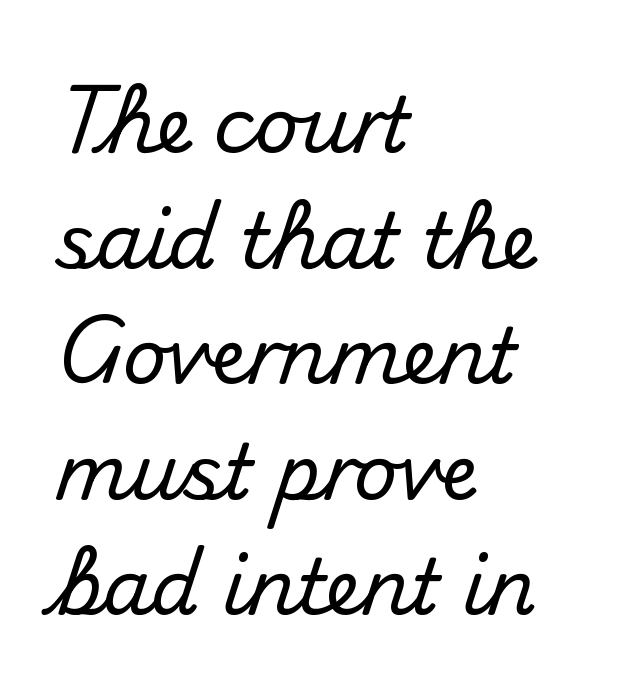
Descenders are the only things crossing below the line. Nobody touched the tracking dial on this one. This sample has the flowing, uneven cadence of proportional lettering.
